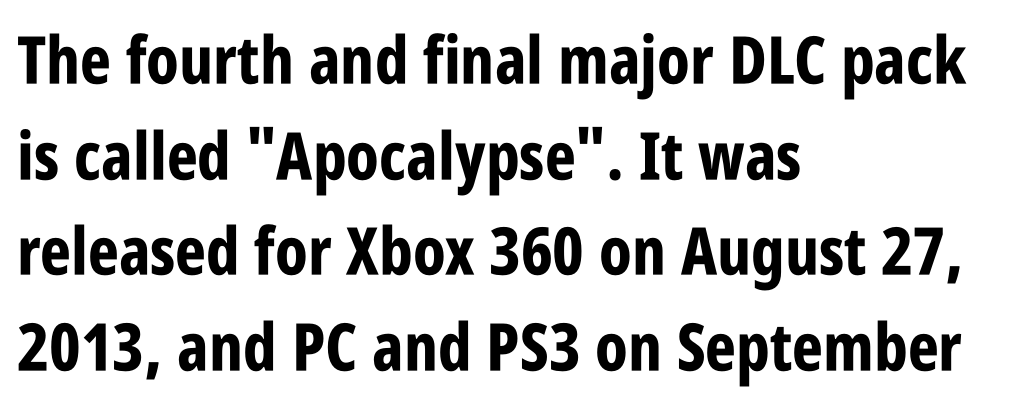
Q: Is the text bold? A: Yes.
Q: Is the text italic (slanted)? A: No, it is upright.
Q: Is the typeface a serif or a sans-serif typeface? A: Sans-serif.
Q: Is the text underlined? A: No.
Q: How is the paragraph aligned? A: Left-aligned.
Q: Is the spacing between letters normal or unusually wide? A: Normal.
Q: Is the spacing between lines tight, normal or loose? A: Normal.
Q: Width (condensed, normal, or wide)? A: Condensed.
Q: Stroke contrast? A: Low.
Q: x-height? A: Large.
Q: Monospaced? A: No.
